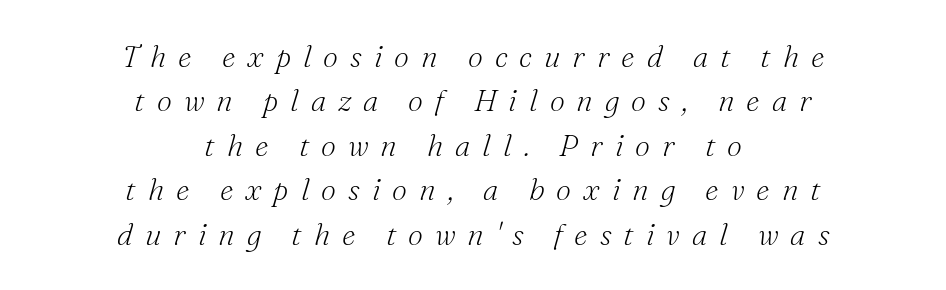
These lines have a slow, spaced-out rhythm from letter to letter. Decoration check: the copy has no underline. Bold? No — there's no thickening of the strokes. The font family rendered here belongs to the serif group.
